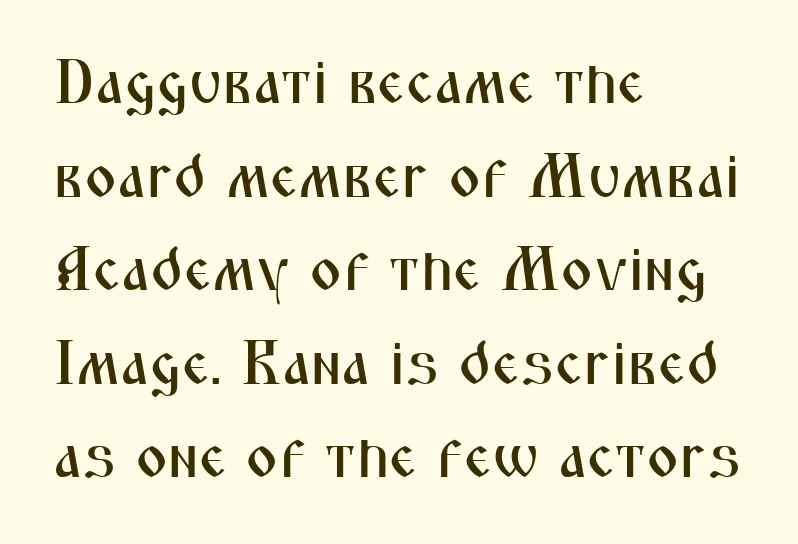
The line-height multiplier appears to be the usual default. Note the varied advance widths — an 'i' is clearly narrower than an 'm'. Casual observation: everything's shoved over to the left. Here the glyphs are tracked normally, forming tight word shapes.
